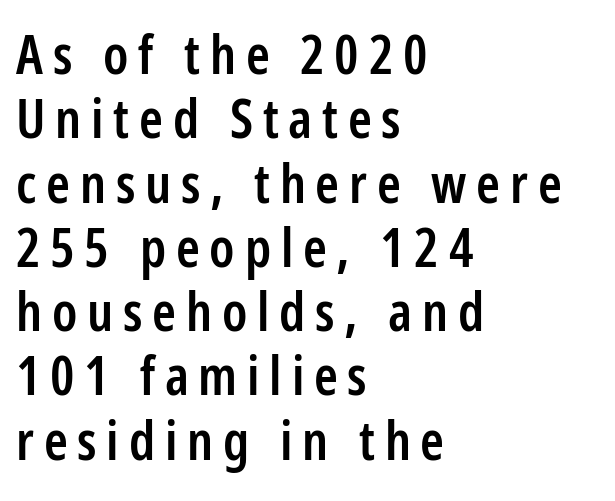
{"serif": "no", "italic": "no", "bold": "semi", "weight": "semibold", "width": "condensed", "stroke_contrast": "low", "x_height": "medium", "monospaced": "no", "underline": "no", "align": "left", "line_spacing_ratio": 1.19, "glyph_px": 54}
